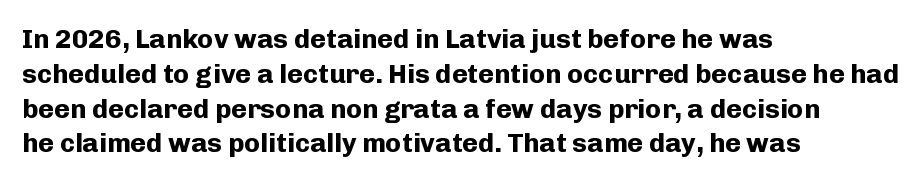
Q: Is the text bold? A: Yes.
Q: Is the text italic (slanted)? A: No, it is upright.
Q: Is the text underlined? A: No.
Q: How is the paragraph aligned? A: Left-aligned.
Q: Is the spacing between letters normal or unusually wide? A: Normal.
Q: Is the spacing between lines tight, normal or loose? A: Normal.
